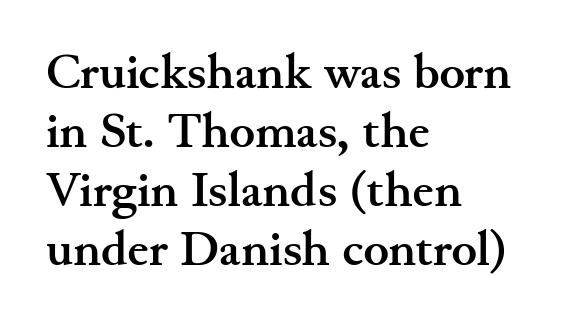
A typesetter would call this proportional, since set widths differ per character. Plenty of ink on the page — the face is bold. The tracking reads as untouched default to a designer's eye. You can tell it's not italic because the verticals are truly vertical. Little horizontal feet cap the strokes, marking this as serif type.
